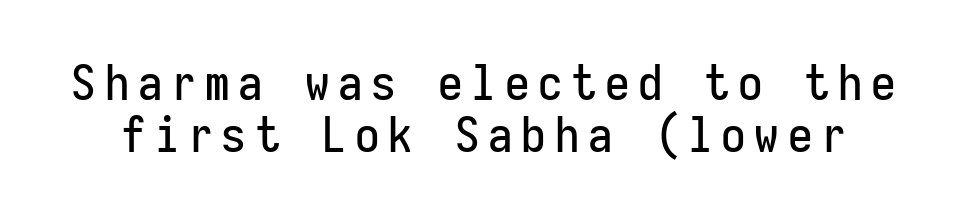
{"serif": "no", "italic": "no", "width": "condensed", "stroke_contrast": "low", "x_height": "medium", "monospaced": "yes", "underline": "no", "line_spacing": "tight", "line_spacing_ratio": 1.06, "glyph_px": 49}
